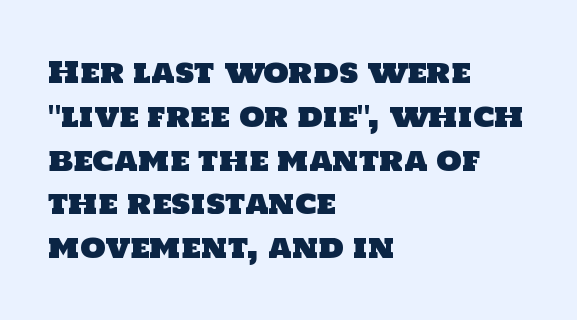
The letterforms sit shoulder to shoulder at normal distance. Do the characters align in a grid? No, the font is proportional. Successive baselines arrive at the customary interval. Type style note: lacks serifs. Left-aligned paragraph, ragged on the right.
